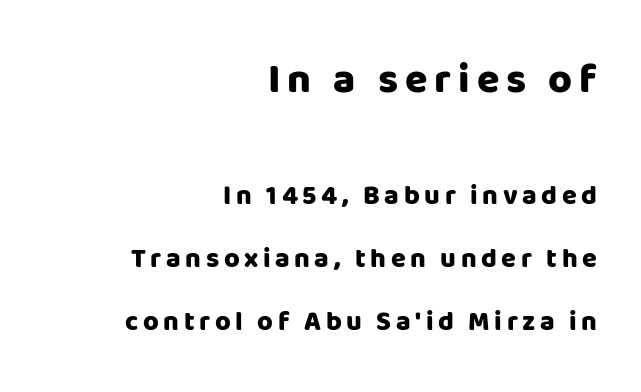
Q: Is the text bold? A: Yes.
Q: Is the text italic (slanted)? A: No, it is upright.
Q: Is the typeface a serif or a sans-serif typeface? A: Sans-serif.
Q: Is the text underlined? A: No.
Q: How is the paragraph aligned? A: Right-aligned.
Q: Is the spacing between lines tight, normal or loose? A: Loose.
Q: Which block of text is set in a larger size, the first (top) or the second (bottom)? A: The first (top) one.
Q: Width (condensed, normal, or wide)? A: Normal.
Q: Stroke contrast? A: Low.
Q: x-height? A: Large.
Q: Monospaced? A: No.
